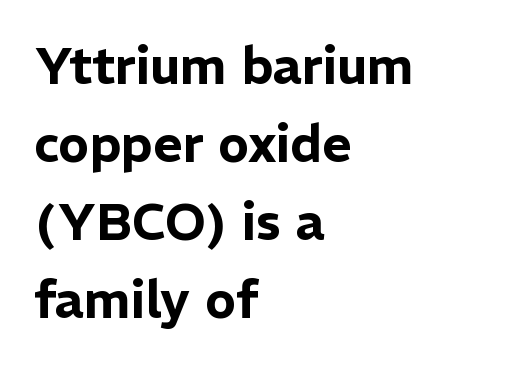
The image shows 51 px sans-serif type, upright; set left-aligned, normal line spacing (1.53x), normal letter spacing, not underlined; low stroke contrast and a medium x-height.
